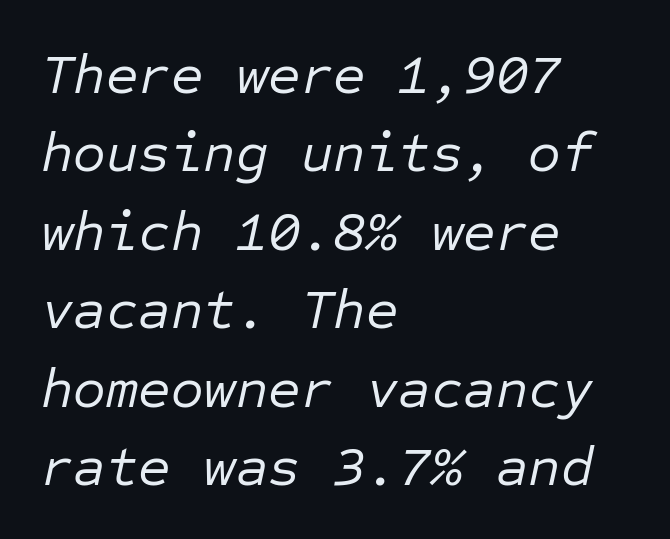
{"italic": "yes", "lean": "right", "slant_degrees": 12, "bold": "no", "weight": "regular", "width": "normal", "stroke_contrast": "low", "x_height": "medium", "monospaced": "yes", "underline": "no", "align": "left", "line_spacing": "normal", "line_spacing_ratio": 1.4, "letter_spacing": "normal", "letter_spacing_em": 0.0, "glyph_px": 56}
